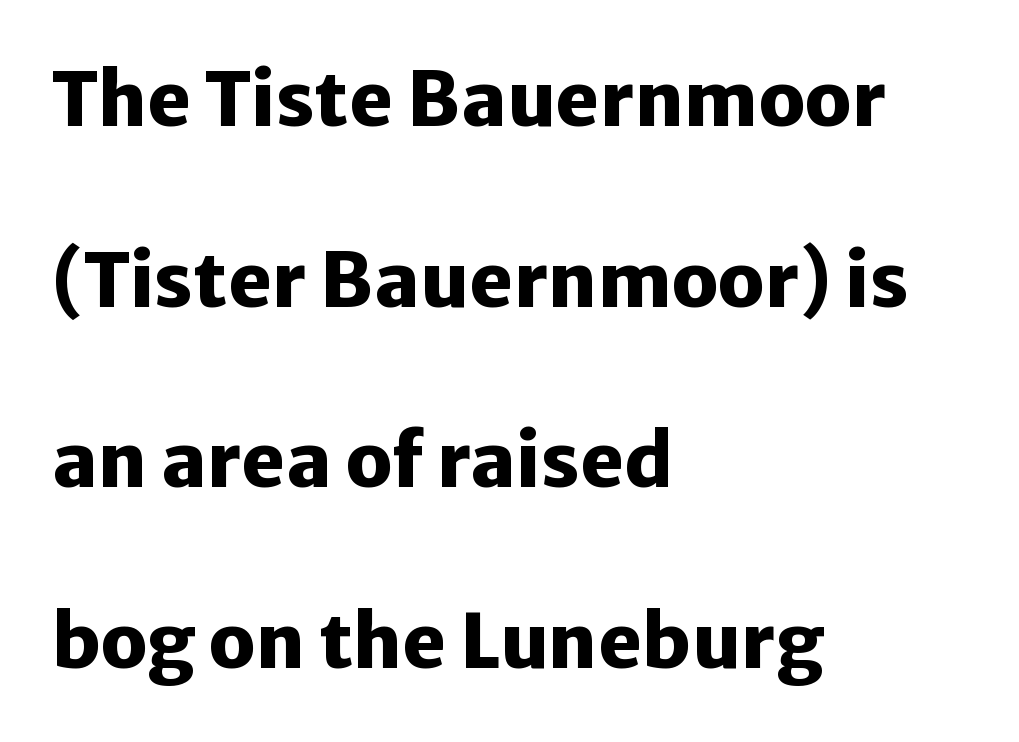
{"serif": "no", "italic": "no", "bold": "yes", "weight": "heavy", "width": "normal", "stroke_contrast": "low", "x_height": "medium", "monospaced": "no", "underline": "no", "align": "left", "line_spacing": "loose", "line_spacing_ratio": 2.41, "letter_spacing": "normal", "letter_spacing_em": 0.0, "glyph_px": 75}
